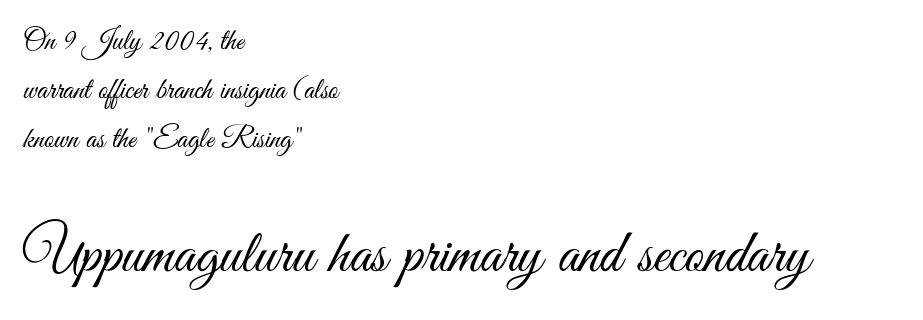
If you drew a ruler down the left edge, every line would touch it. The letterforms sit at book weight or below. Character size in the trailing block exceeds that of the leading block. Bare-footed words on every line. Looks like regular typesetting: each glyph gets only the width it needs.
